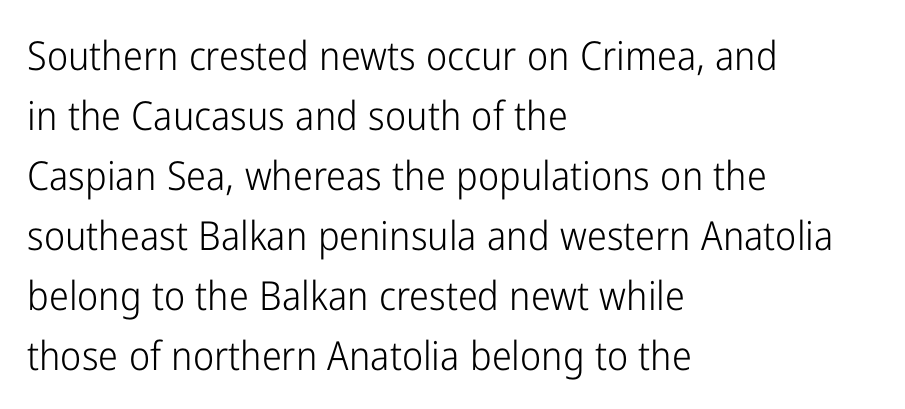
{"serif": "no", "italic": "no", "bold": "no", "weight": "light", "width": "condensed", "stroke_contrast": "low", "x_height": "medium", "monospaced": "no", "underline": "no", "align": "left", "line_spacing": "normal", "line_spacing_ratio": 1.5, "letter_spacing": "normal", "letter_spacing_em": 0.0, "glyph_px": 40}
